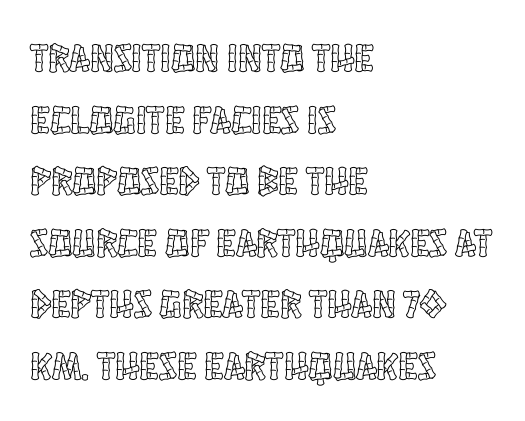
The letters stand straight up with perfectly vertical stems. Proportional: the letters do not fall into vertical columns. No word sits above an underline. The lines in this sample share a left origin and differ only in where they stop. Short note: letters normally spaced.
